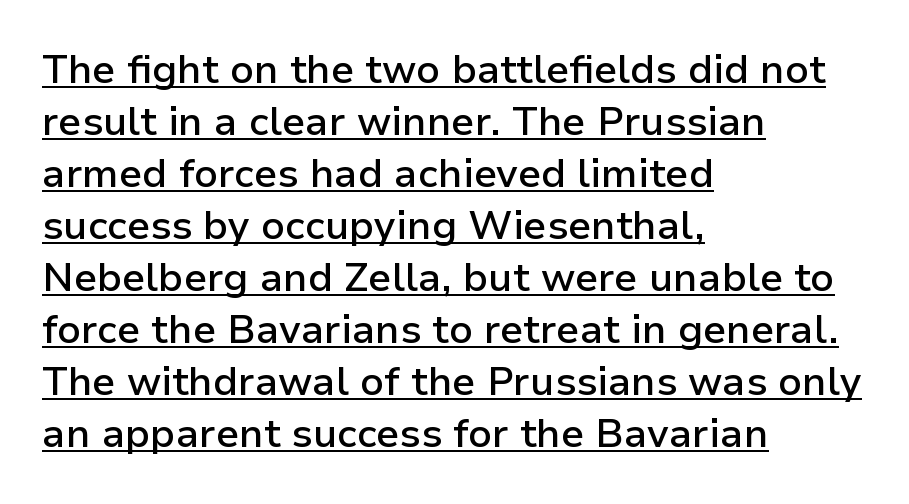
{"serif": "no", "italic": "no", "bold": "semi", "weight": "semibold", "width": "normal", "stroke_contrast": "low", "x_height": "medium", "monospaced": "no", "underline": "yes", "align": "left", "line_spacing": "normal", "line_spacing_ratio": 1.3, "letter_spacing": "normal", "letter_spacing_em": 0.0, "glyph_px": 40}
